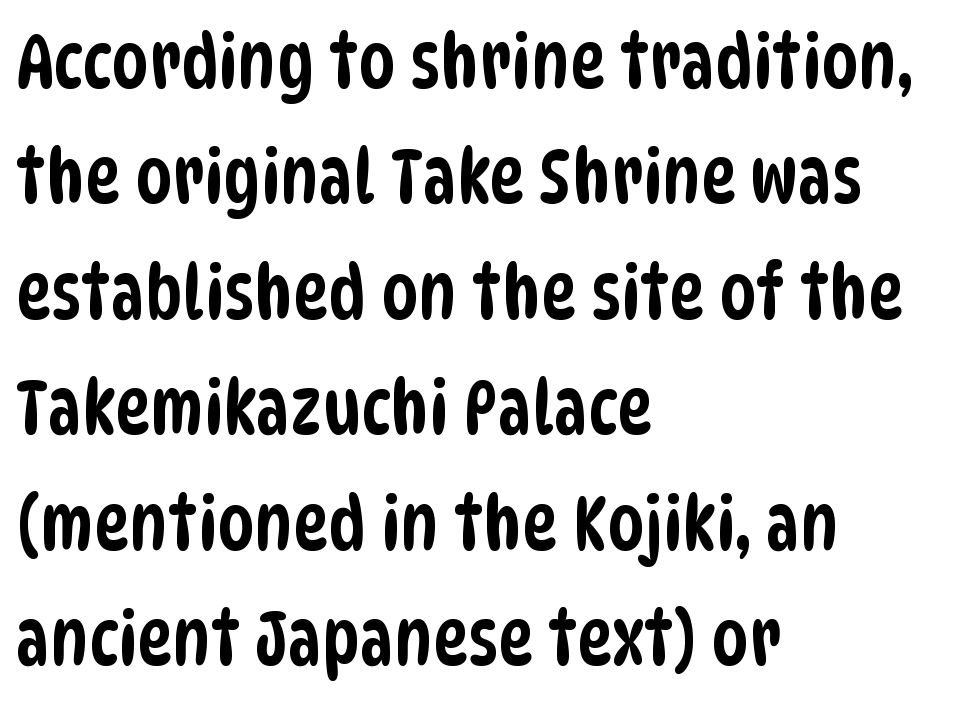
The image shows 75 px condensed sans-serif type; set left-aligned, normal line spacing (1.54x), normal letter spacing, not underlined; low stroke contrast and a large x-height.
